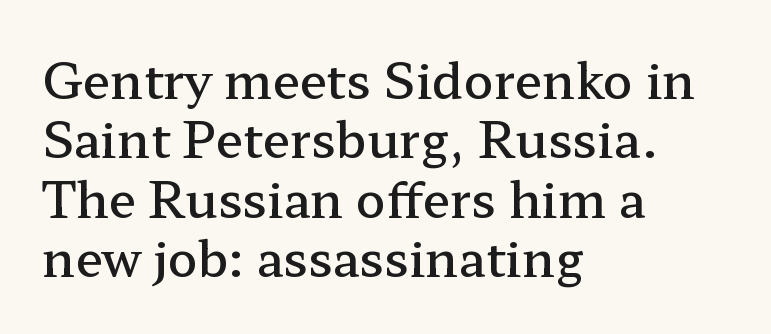
{"serif": "yes", "italic": "no", "bold": "semi", "weight": "semibold", "width": "wide", "stroke_contrast": "low", "x_height": "medium", "monospaced": "no", "underline": "no", "align": "left", "line_spacing_ratio": 1.21, "letter_spacing": "normal", "letter_spacing_em": 0.0, "glyph_px": 49}
